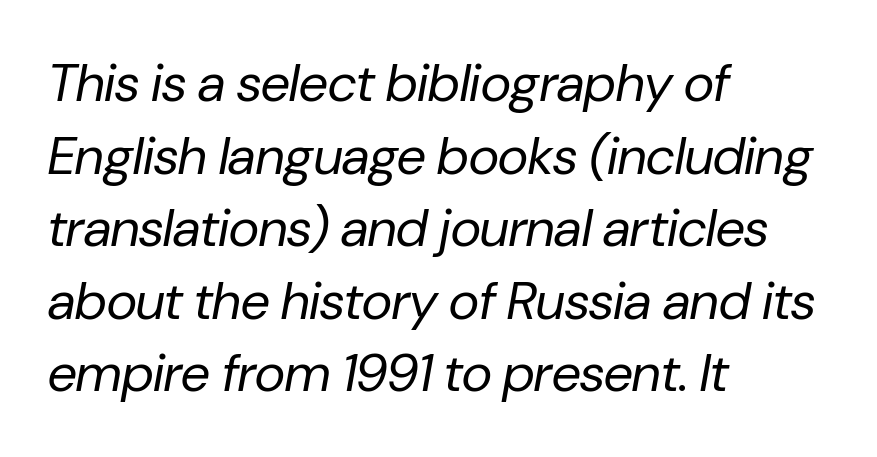
The image shows 53 px regular-weight type, italic (leaning right); set left-aligned, normal line spacing (1.37x), normal letter spacing, not underlined; low stroke contrast and a medium x-height.
